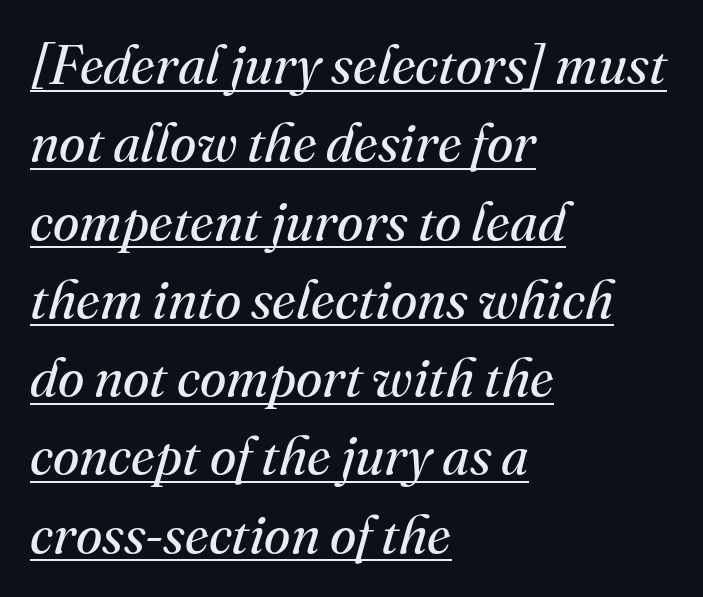
{"serif": "yes", "italic": "yes", "lean": "right", "slant_degrees": 16, "bold": "no", "weight": "regular", "width": "normal", "stroke_contrast": "medium", "x_height": "small", "monospaced": "no", "underline": "yes", "align": "left", "line_spacing": "normal", "line_spacing_ratio": 1.45, "letter_spacing": "normal", "letter_spacing_em": 0.0, "glyph_px": 54}
